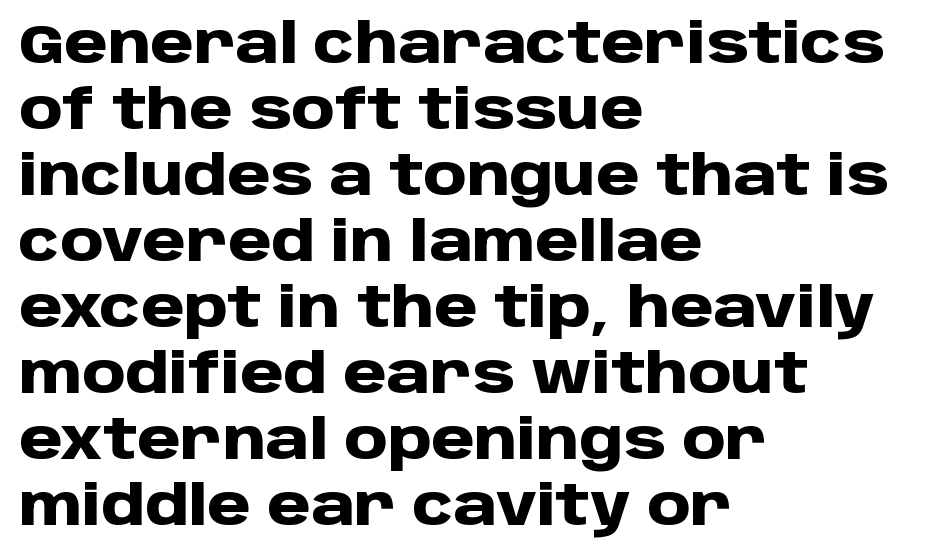
The lines in this sample share a left origin and differ only in where they stop. The font is running at its bold setting. No extra tracking has been applied to these lines. These lines are composed in type without serifs.
